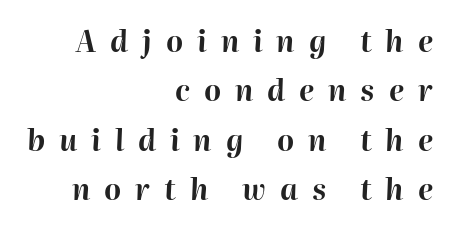
Q: Is the text bold? A: Yes.
Q: Is the text italic (slanted)? A: Yes, it leans right by about 2 degrees.
Q: Is the text underlined? A: No.
Q: How is the paragraph aligned? A: Right-aligned.
Q: Is the spacing between letters normal or unusually wide? A: Unusually wide.
Q: Is the spacing between lines tight, normal or loose? A: Normal.
Q: Width (condensed, normal, or wide)? A: Normal.
Q: Stroke contrast? A: High.
Q: x-height? A: Medium.
Q: Monospaced? A: No.
